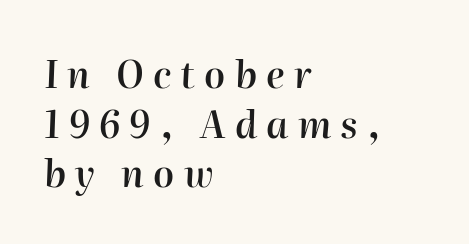
Q: Is the text bold? A: Semi-bold.
Q: Is the text italic (slanted)? A: Yes, it leans right by about 2 degrees.
Q: Is the text underlined? A: No.
Q: How is the paragraph aligned? A: Left-aligned.
Q: Is the spacing between letters normal or unusually wide? A: Unusually wide.
Q: Is the spacing between lines tight, normal or loose? A: Normal.
Q: Width (condensed, normal, or wide)? A: Normal.
Q: Stroke contrast? A: High.
Q: x-height? A: Medium.
Q: Monospaced? A: No.
